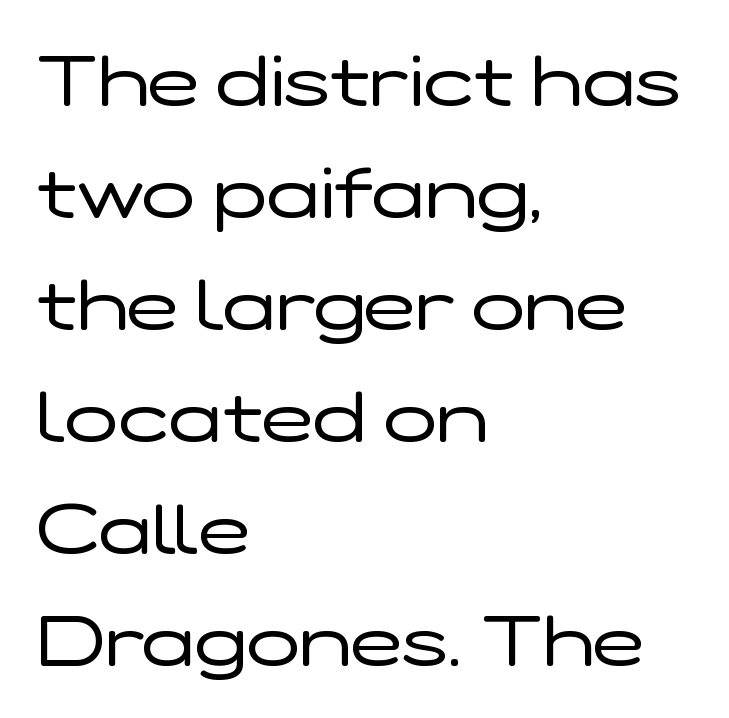
Anything drawn beneath the words? Only blank space. This sample is left-justified, so line endings fall wherever the words run out. The passage shown is typed in a proportional face where columns would drift. Compared with a typical body face, this is equally light or lighter still. Look at the tracking — it's just the regular setting, nothing added. One glance says typical: line gaps are just what's usual.
